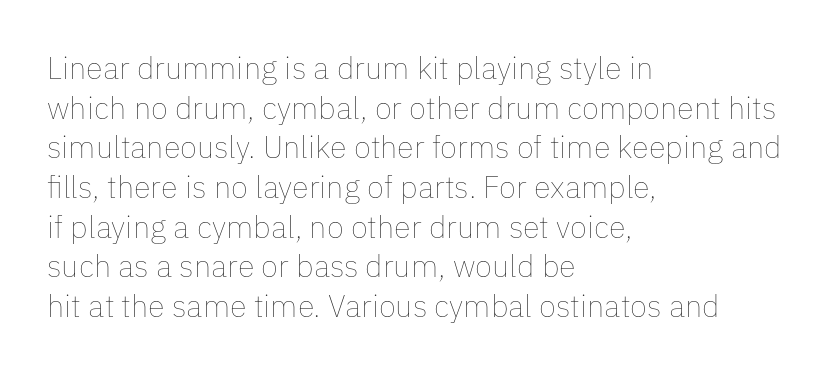
{"italic": "no", "bold": "no", "weight": "thin", "width": "normal", "stroke_contrast": "low", "x_height": "medium", "monospaced": "no", "underline": "no", "align": "left", "line_spacing": "normal", "line_spacing_ratio": 1.28, "letter_spacing": "normal", "letter_spacing_em": 0.0, "glyph_px": 31}
